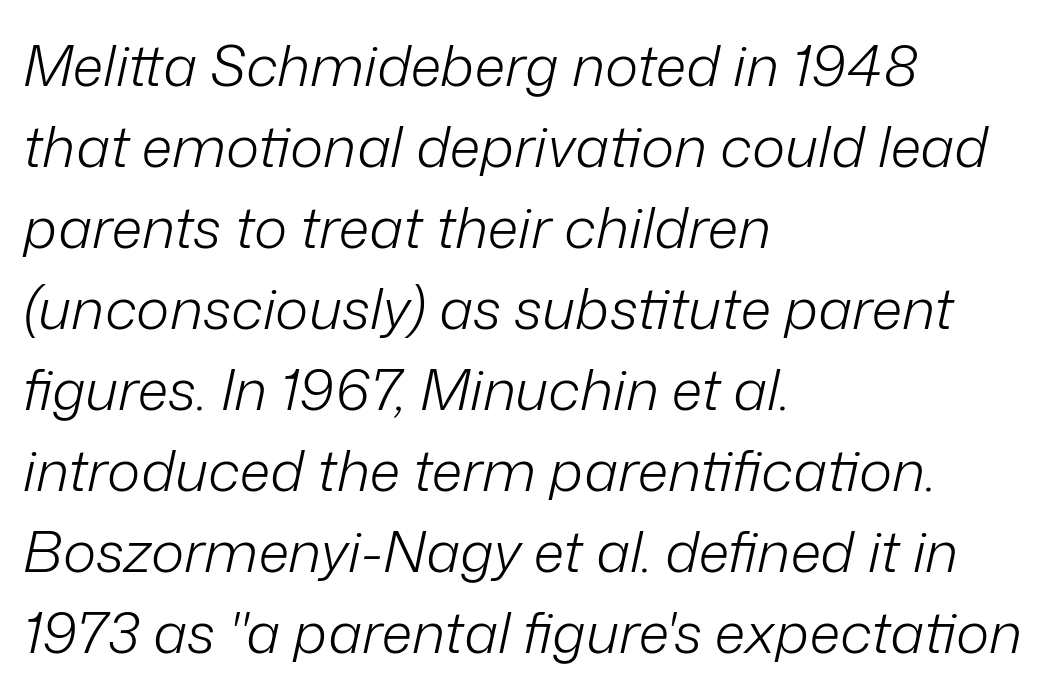
{"italic": "yes", "lean": "right", "slant_degrees": 12, "bold": "no", "weight": "light", "width": "normal", "stroke_contrast": "low", "x_height": "medium", "monospaced": "no", "underline": "no", "align": "left", "line_spacing": "normal", "line_spacing_ratio": 1.42, "letter_spacing": "normal", "letter_spacing_em": 0.0, "glyph_px": 57}
